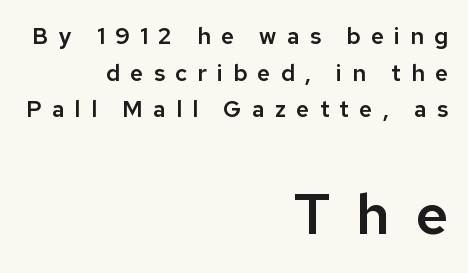
Q: Is the text italic (slanted)? A: No, it is upright.
Q: Is the typeface a serif or a sans-serif typeface? A: Sans-serif.
Q: Is the text underlined? A: No.
Q: How is the paragraph aligned? A: Right-aligned.
Q: Is the spacing between letters normal or unusually wide? A: Unusually wide.
Q: Is the spacing between lines tight, normal or loose? A: Normal.
Q: Which block of text is set in a larger size, the first (top) or the second (bottom)? A: The second (bottom) one.
Q: Width (condensed, normal, or wide)? A: Normal.
Q: Stroke contrast? A: Low.
Q: x-height? A: Medium.
Q: Monospaced? A: No.
